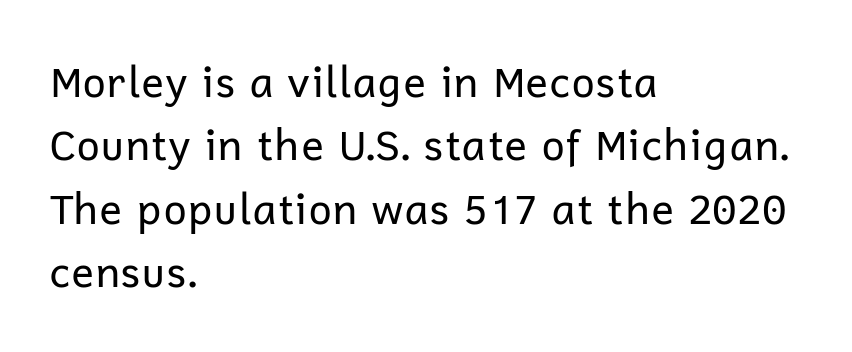
The image shows 42 px regular-weight sans-serif type, upright; set left-aligned, normal line spacing (1.51x), normal letter spacing, not underlined; low stroke contrast and a medium x-height.
